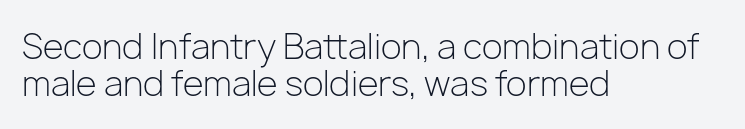
Q: Is the text bold? A: No.
Q: Is the text italic (slanted)? A: No, it is upright.
Q: Is the typeface a serif or a sans-serif typeface? A: Sans-serif.
Q: Is the text underlined? A: No.
Q: How is the paragraph aligned? A: Left-aligned.
Q: Is the spacing between letters normal or unusually wide? A: Normal.
Q: Is the spacing between lines tight, normal or loose? A: Tight.
Q: Width (condensed, normal, or wide)? A: Normal.
Q: Stroke contrast? A: Low.
Q: x-height? A: Medium.
Q: Monospaced? A: No.
